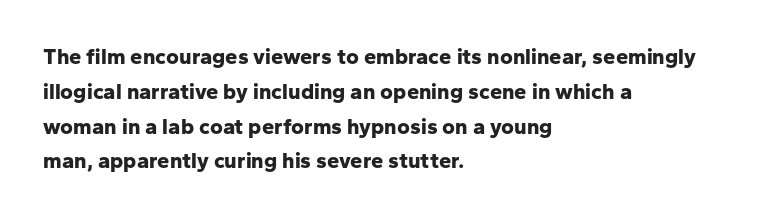
{"italic": "no", "bold": "yes", "underline": "no", "align": "left", "line_spacing": "normal", "line_spacing_ratio": 1.58, "letter_spacing": "normal", "letter_spacing_em": 0.0, "glyph_px": 22}
